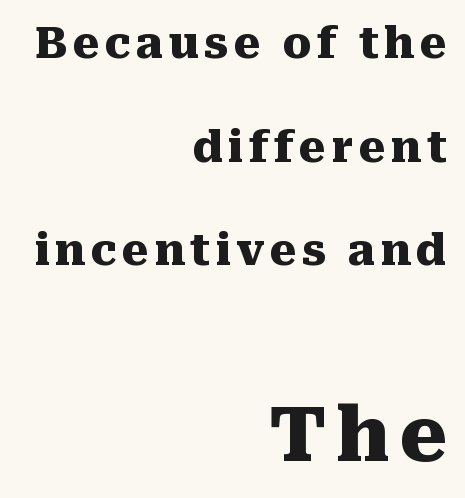
{"serif": "yes", "italic": "no", "bold": "yes", "weight": "heavy", "width": "normal", "stroke_contrast": "medium", "x_height": "medium", "monospaced": "no", "underline": "no", "align": "right", "line_spacing": "loose", "line_spacing_ratio": 2.41, "larger_block": "second", "size_ratio": 1.77, "glyph_px": 76}
